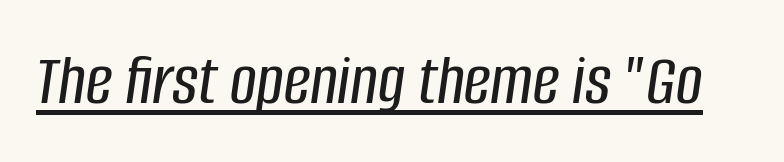
{"italic": "yes", "lean": "right", "slant_degrees": 8, "width": "condensed", "stroke_contrast": "low", "x_height": "large", "monospaced": "no", "underline": "yes", "letter_spacing": "normal", "letter_spacing_em": 0.0, "glyph_px": 74}
